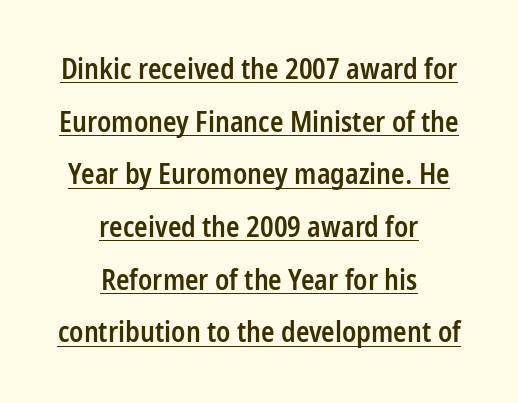
The rendered words wear a rule along their underside. Is this a fixed-width face? No — the glyphs have proportional, varying widths. You can tell from the bare stems that sans-serif type was used. Weight: semibold (demi). The typography opts for an upright posture over an oblique one. Tracking here is standard; glyphs follow each other at the usual distance.
